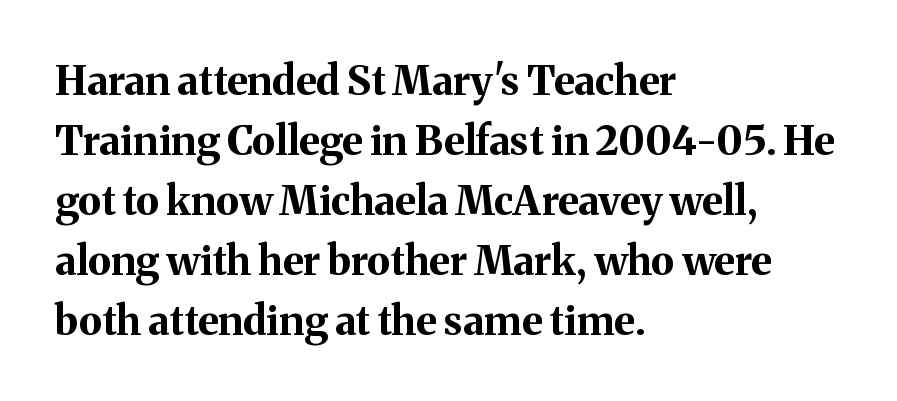
The image shows 40 px bold serif type, upright; set left-aligned, normal line spacing (1.5x), normal letter spacing, not underlined; medium stroke contrast and a medium x-height.
